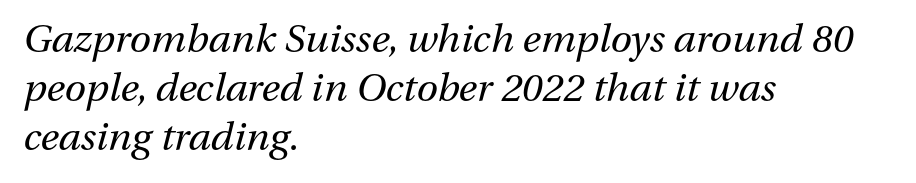
Q: Is the text bold? A: No.
Q: Is the text italic (slanted)? A: Yes, it leans right by about 13 degrees.
Q: Is the text underlined? A: No.
Q: How is the paragraph aligned? A: Left-aligned.
Q: Is the spacing between letters normal or unusually wide? A: Normal.
Q: Is the spacing between lines tight, normal or loose? A: Normal.
Q: Width (condensed, normal, or wide)? A: Normal.
Q: Stroke contrast? A: Medium.
Q: x-height? A: Medium.
Q: Monospaced? A: No.
